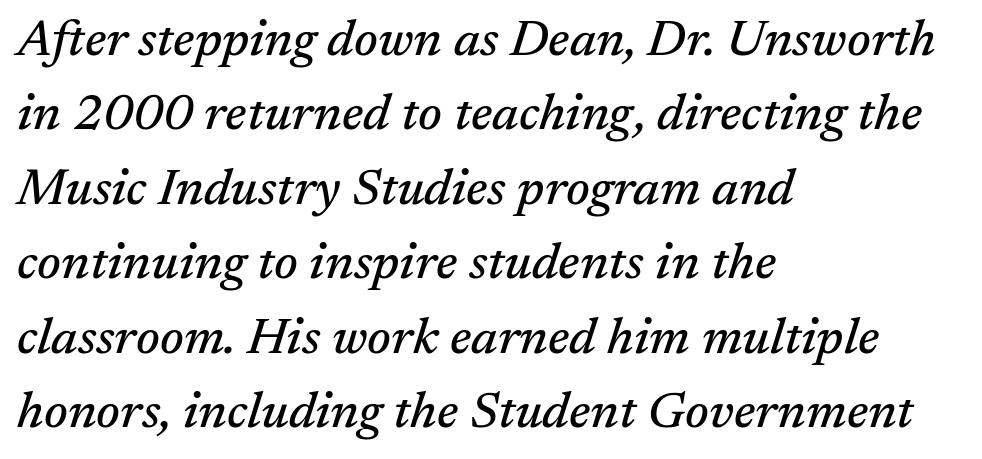
{"serif": "yes", "italic": "yes", "lean": "right", "slant_degrees": 17, "width": "normal", "stroke_contrast": "medium", "x_height": "medium", "monospaced": "no", "underline": "no", "align": "left", "line_spacing": "normal", "line_spacing_ratio": 1.46, "letter_spacing": "normal", "letter_spacing_em": 0.0, "glyph_px": 51}
